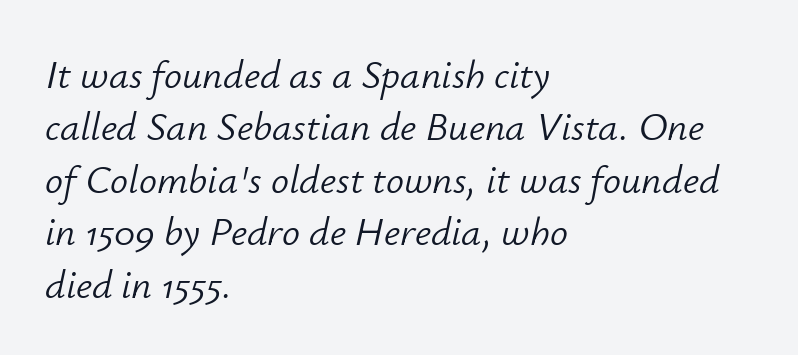
Q: Is the text bold? A: No.
Q: Is the text italic (slanted)? A: Yes, it leans right by about 12 degrees.
Q: Is the text underlined? A: No.
Q: How is the paragraph aligned? A: Left-aligned.
Q: Is the spacing between letters normal or unusually wide? A: Normal.
Q: Is the spacing between lines tight, normal or loose? A: Normal.
Q: Width (condensed, normal, or wide)? A: Normal.
Q: Stroke contrast? A: Low.
Q: x-height? A: Small.
Q: Monospaced? A: No.
